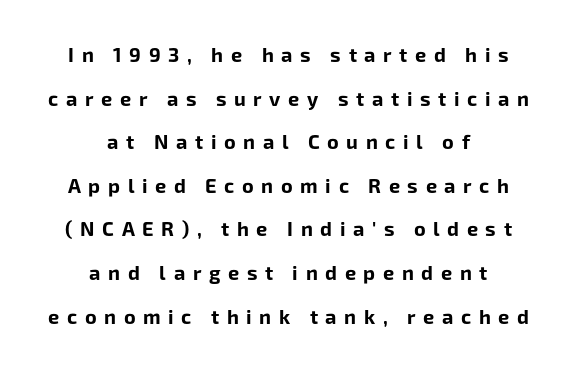
The image shows 20 px bold type, upright; set centered, loose line spacing (2.18x), unusually wide letter spacing (+0.38 em), not underlined.
